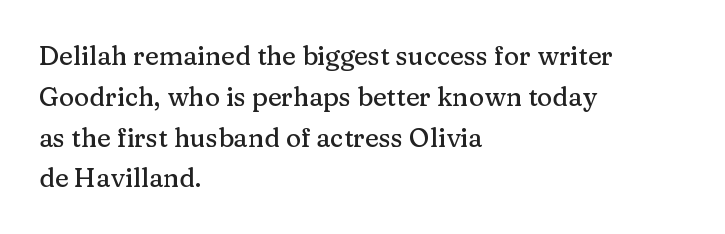
The image shows 26 px text type, upright; set left-aligned, normal line spacing (1.57x), normal letter spacing, not underlined.
